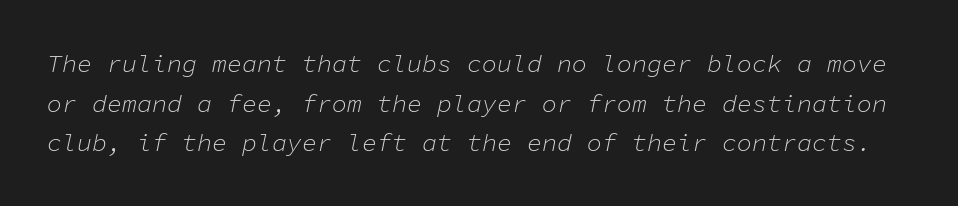
Q: Is the text bold? A: No.
Q: Is the text italic (slanted)? A: Yes, it leans right by about 11 degrees.
Q: Is the text underlined? A: No.
Q: Is the spacing between letters normal or unusually wide? A: Normal.
Q: Is the spacing between lines tight, normal or loose? A: Normal.
